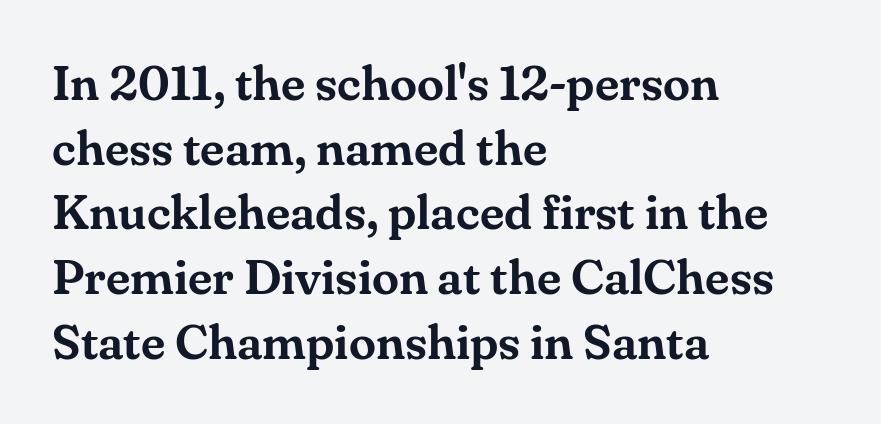
Q: Is the text italic (slanted)? A: No, it is upright.
Q: Is the typeface a serif or a sans-serif typeface? A: Serif.
Q: Is the text underlined? A: No.
Q: How is the paragraph aligned? A: Left-aligned.
Q: Is the spacing between letters normal or unusually wide? A: Normal.
Q: Is the spacing between lines tight, normal or loose? A: Normal.
Q: Width (condensed, normal, or wide)? A: Normal.
Q: Stroke contrast? A: Medium.
Q: x-height? A: Small.
Q: Monospaced? A: No.
